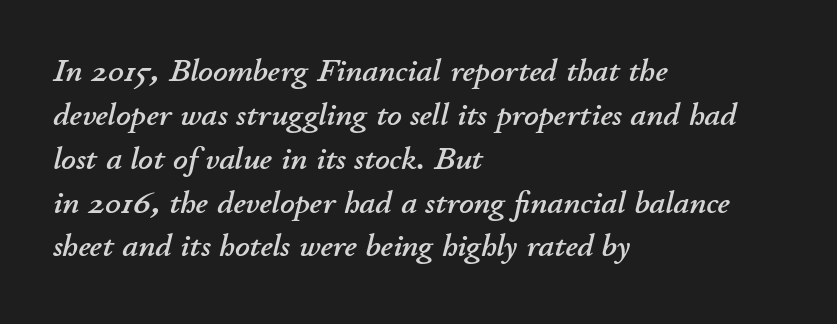
There is no visible air inserted between adjacent glyphs. In CSS terms this would be text-align: left. Descenders are the only things crossing below the line. The letters are slanted; this is an italic face. Is there much room between lines? A standard amount, neither cramped nor airy. Spacing verdict: proportional, widths tailored to each character.
